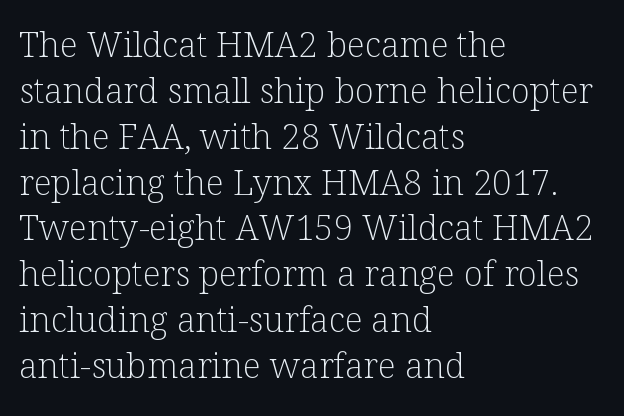
{"serif": "yes", "italic": "no", "bold": "no", "weight": "light", "width": "normal", "stroke_contrast": "low", "x_height": "medium", "monospaced": "no", "underline": "no", "align": "left", "line_spacing": "normal", "line_spacing_ratio": 1.31, "letter_spacing": "normal", "letter_spacing_em": 0.0, "glyph_px": 35}
